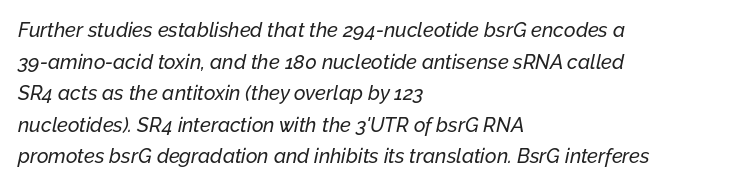
The image shows 20 px text type, italic (leaning right); set left-aligned, normal line spacing (1.58x), normal letter spacing, not underlined.
